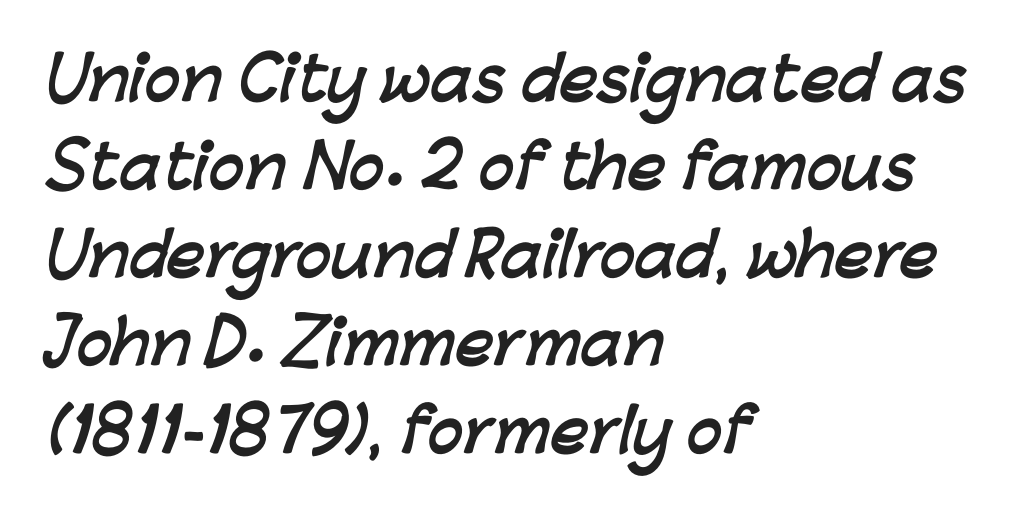
Q: Is the text bold? A: Yes.
Q: Is the typeface a serif or a sans-serif typeface? A: Sans-serif.
Q: Is the text underlined? A: No.
Q: How is the paragraph aligned? A: Left-aligned.
Q: Is the spacing between letters normal or unusually wide? A: Normal.
Q: Is the spacing between lines tight, normal or loose? A: Normal.
Q: Width (condensed, normal, or wide)? A: Normal.
Q: Stroke contrast? A: Low.
Q: x-height? A: Medium.
Q: Monospaced? A: No.
